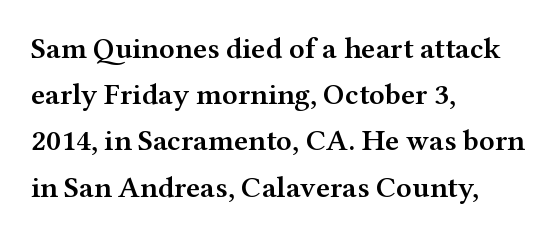
Q: Is the text bold? A: Semi-bold.
Q: Is the text italic (slanted)? A: No, it is upright.
Q: Is the typeface a serif or a sans-serif typeface? A: Serif.
Q: Is the text underlined? A: No.
Q: How is the paragraph aligned? A: Left-aligned.
Q: Is the spacing between letters normal or unusually wide? A: Normal.
Q: Is the spacing between lines tight, normal or loose? A: Normal.
Q: Width (condensed, normal, or wide)? A: Wide.
Q: Stroke contrast? A: Medium.
Q: x-height? A: Medium.
Q: Monospaced? A: No.
